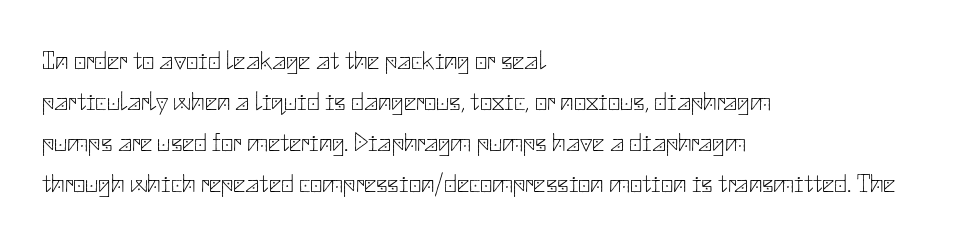
The image shows 27 px text type, upright; set left-aligned, normal line spacing (1.52x), normal letter spacing, not underlined.
